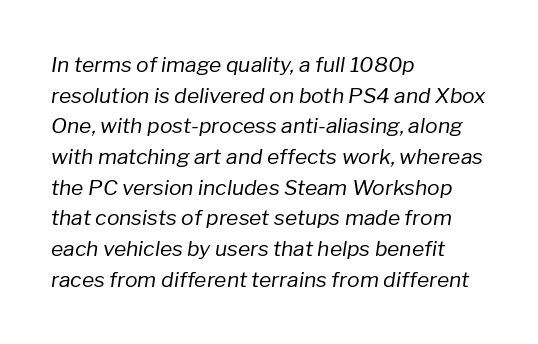
The letterforms sit at book weight or below. The letterforms sit shoulder to shoulder at normal distance. Line spacing here is normal. All the whitespace from short lines collects on the right. The face used here has a pronounced slope to its letters. The baseline area is clear.
